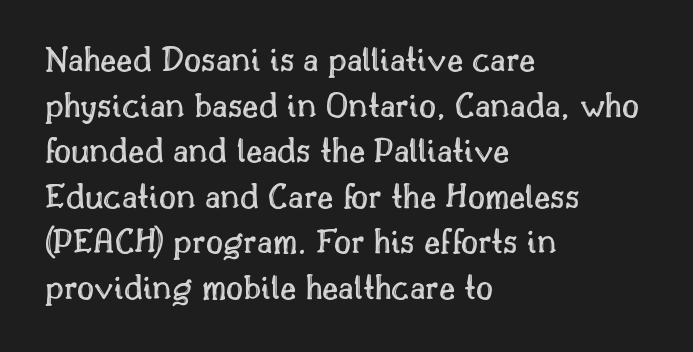
The image shows 37 px text type, upright; set left-aligned, line spacing 1.23x, normal letter spacing, not underlined; a small x-height.
